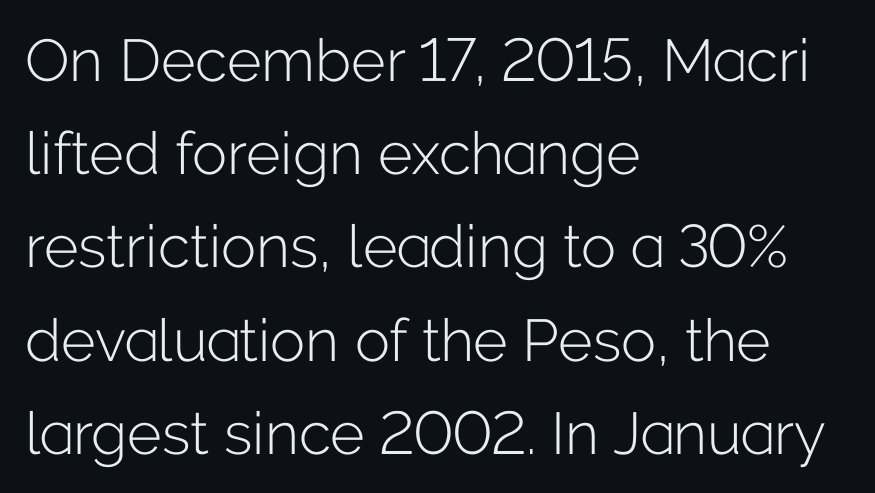
The image shows 59 px light sans-serif type, upright; set left-aligned, normal line spacing (1.58x), normal letter spacing, not underlined; low stroke contrast and a medium x-height.
